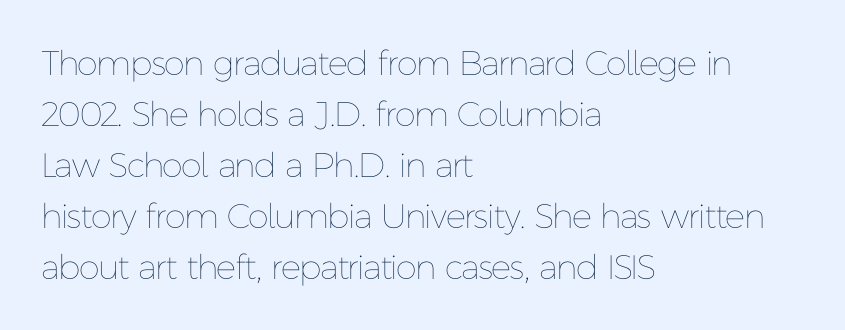
Q: Is the text bold? A: No.
Q: Is the text italic (slanted)? A: No, it is upright.
Q: Is the text underlined? A: No.
Q: How is the paragraph aligned? A: Left-aligned.
Q: Is the spacing between letters normal or unusually wide? A: Normal.
Q: Is the spacing between lines tight, normal or loose? A: Normal.
Q: Width (condensed, normal, or wide)? A: Normal.
Q: Stroke contrast? A: Low.
Q: x-height? A: Medium.
Q: Monospaced? A: No.
